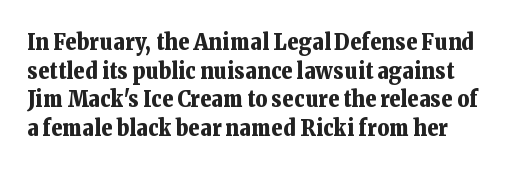
Q: Is the text bold? A: Yes.
Q: Is the text italic (slanted)? A: No, it is upright.
Q: Is the text underlined? A: No.
Q: Is the spacing between letters normal or unusually wide? A: Normal.
